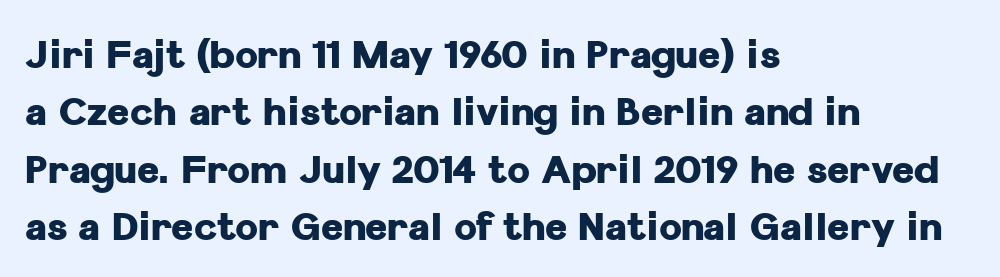
The image shows 38 px heavy sans-serif type, upright; set left-aligned, normal line spacing (1.51x), normal letter spacing, not underlined; low stroke contrast and a medium x-height.
